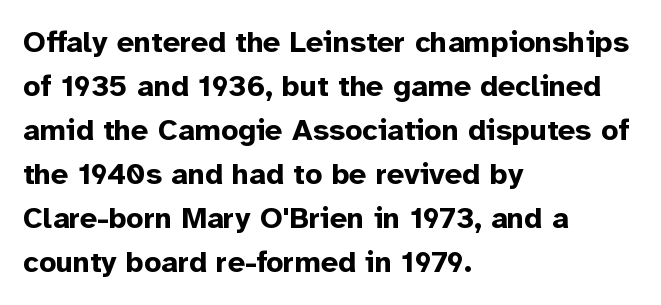
{"serif": "no", "italic": "no", "bold": "yes", "weight": "bold", "width": "normal", "stroke_contrast": "low", "x_height": "medium", "monospaced": "no", "underline": "no", "align": "left", "line_spacing": "normal", "line_spacing_ratio": 1.47, "letter_spacing": "normal", "letter_spacing_em": 0.0, "glyph_px": 30}
